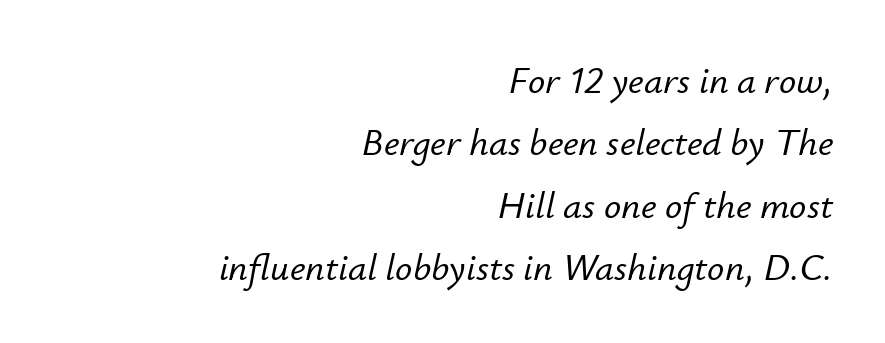
These lines are rendered in a variable-pitch font. Honestly, the row spacing looks completely unremarkable. Layout note: lines flush right. Glance below the letters and you will spot only blank space.
